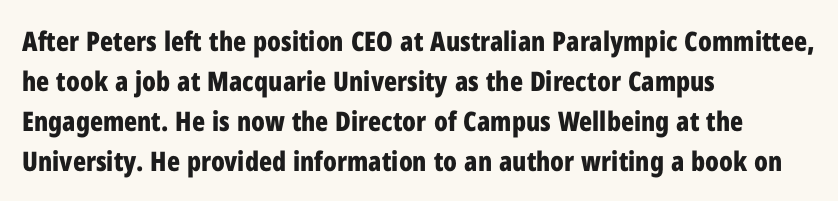
{"italic": "no", "bold": "yes", "underline": "no", "align": "left", "line_spacing": "normal", "line_spacing_ratio": 1.48, "letter_spacing": "normal", "letter_spacing_em": 0.0, "glyph_px": 27}
